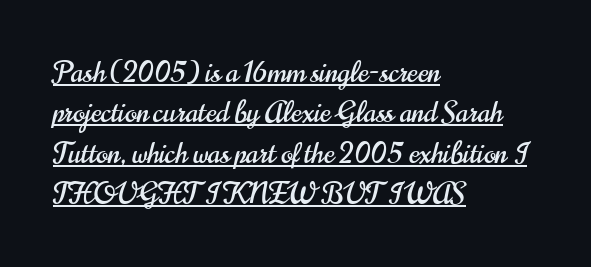
{"serif": "no", "width": "condensed", "stroke_contrast": "high", "x_height": "small", "monospaced": "no", "underline": "yes", "align": "left", "line_spacing": "normal", "line_spacing_ratio": 1.44, "letter_spacing": "normal", "letter_spacing_em": 0.0, "glyph_px": 28}
